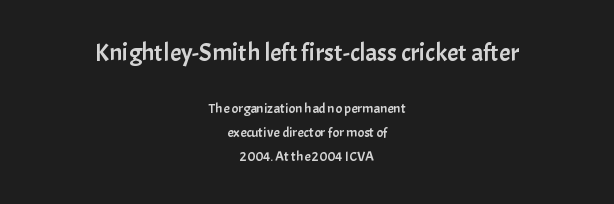
The image shows 25 px text type, upright; set centered, normal line spacing (1.7x), normal letter spacing, not underlined; the first (top) block is 1.79x larger.
